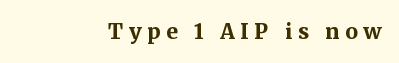
The image shows 21 px bold type, upright; set unusually wide letter spacing (+0.27 em), not underlined.
